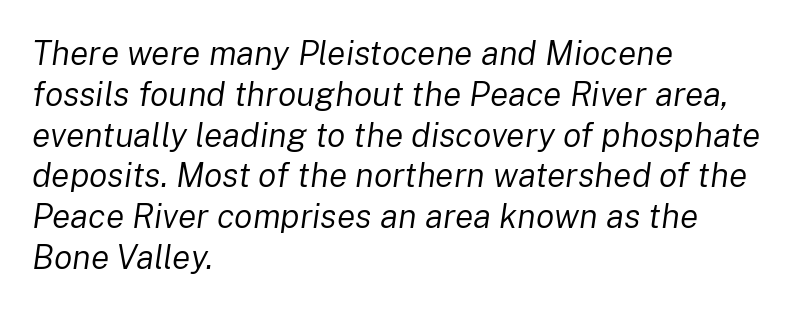
Q: Is the text bold? A: No.
Q: Is the text italic (slanted)? A: Yes, it leans right by about 8 degrees.
Q: Is the text underlined? A: No.
Q: How is the paragraph aligned? A: Left-aligned.
Q: Is the spacing between letters normal or unusually wide? A: Normal.
Q: Width (condensed, normal, or wide)? A: Normal.
Q: Stroke contrast? A: Low.
Q: x-height? A: Medium.
Q: Monospaced? A: No.
